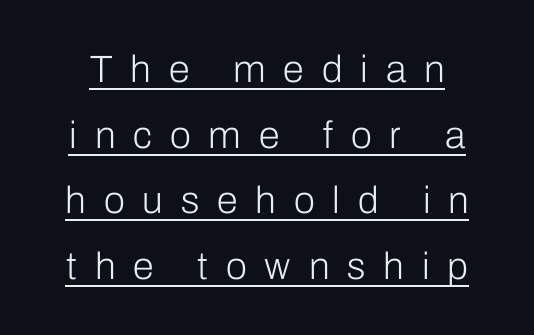
The letters advance in unequal steps, a hallmark of proportional type. The rendering uses the underline text-decoration. The face used here is rendered with a markedly widened letterfit. Font category for this specimen: sans-serif. This is roman type, the default non-slanted kind.
